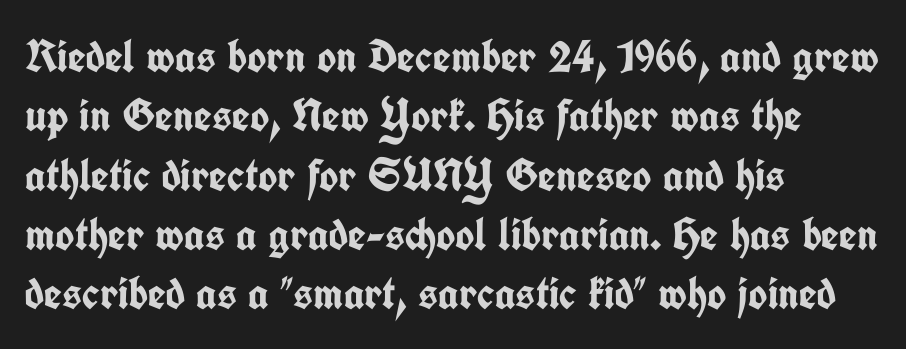
The passage shown is typeset with a sans-serif family. If you drew a ruler down the left edge, every line would touch it. The leading is moderate, giving the passage an even texture. Underlining? Definitely not there. Ordinary non-slanted type is in use.
